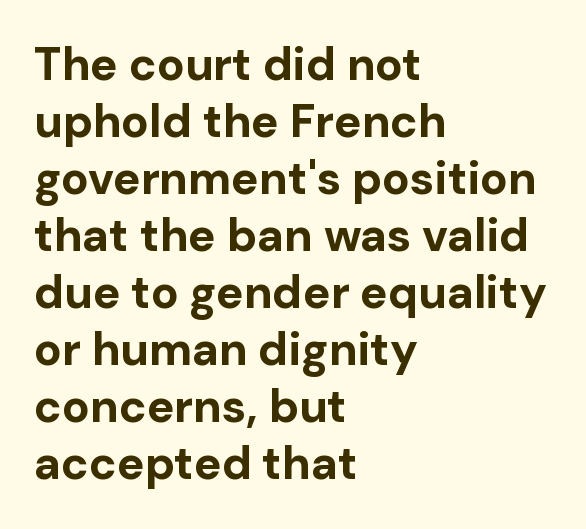
The image shows 46 px bold sans-serif type, upright; set left-aligned, line spacing 1.24x, normal letter spacing, not underlined; low stroke contrast and a medium x-height.
